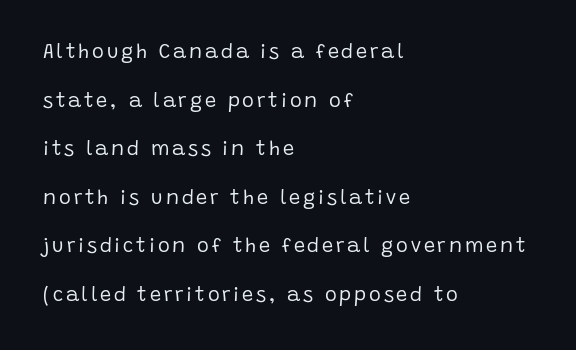
{"italic": "no", "bold": "no", "underline": "no", "align": "left", "line_spacing": "loose", "line_spacing_ratio": 2.43, "glyph_px": 20}
